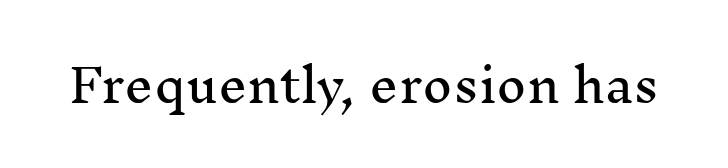
The string is rendered with underlining switched off. The face used here is proportionally spaced, like ordinary book or web type. No italicization has been applied; the sample stays upright. Is this a sans? No — the strokes have serifs. In terms of letterspacing, this is plain default setting.
